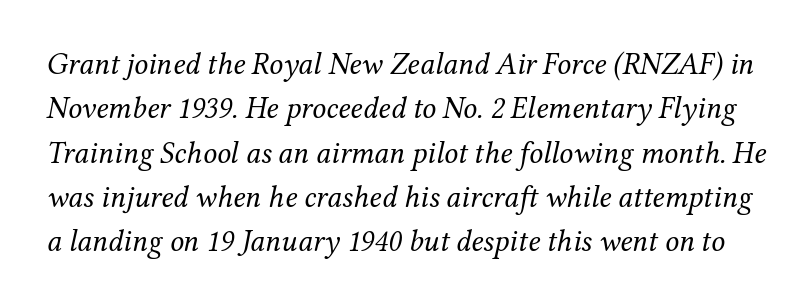
The image shows 31 px regular-weight serif type, italic (leaning right); set normal line spacing (1.43x), normal letter spacing, not underlined; medium stroke contrast and a medium x-height.
